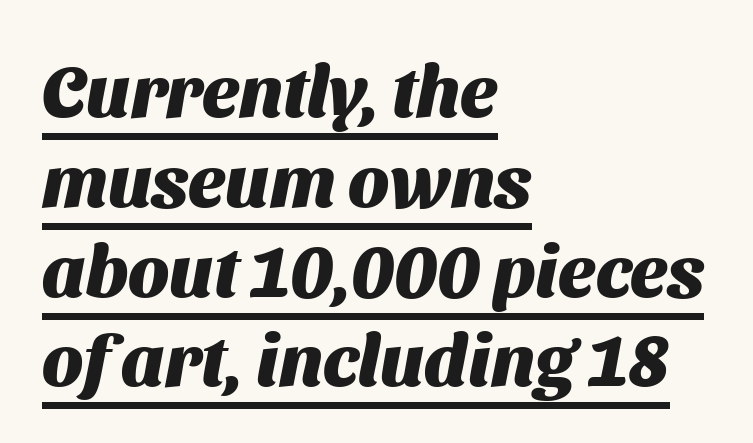
The image shows 73 px heavy sans-serif type; set left-aligned, line spacing 1.23x, normal letter spacing, underlined; medium stroke contrast and a medium x-height.
